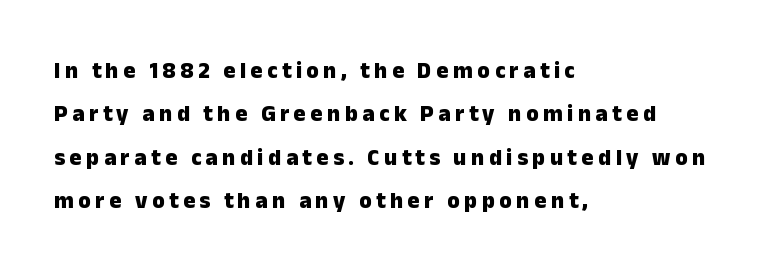
The image shows 23 px bold type, upright; set left-aligned, line spacing 1.89x, not underlined.
